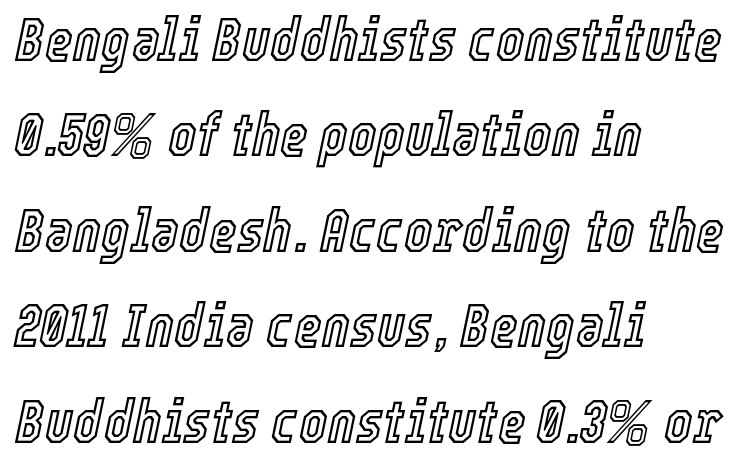
The image shows 60 px condensed type, italic (leaning right); set left-aligned, normal line spacing (1.59x), normal letter spacing, not underlined; a medium x-height.
